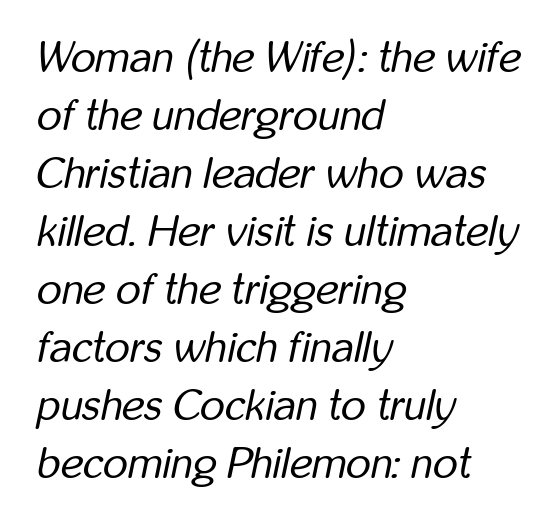
The image shows 43 px regular-weight, condensed type, italic (leaning right); set left-aligned, normal line spacing (1.35x), normal letter spacing, not underlined; low stroke contrast and a medium x-height.
